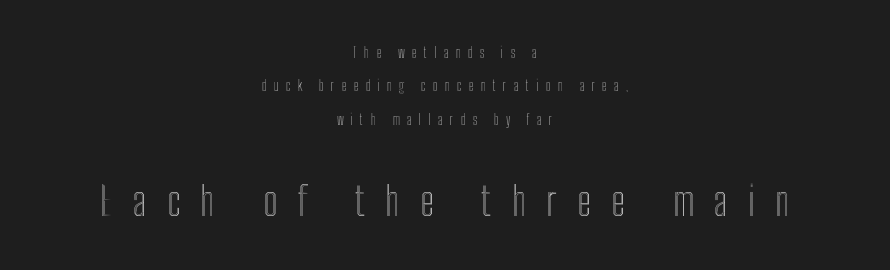
Q: Is the text italic (slanted)? A: No, it is upright.
Q: Is the text underlined? A: No.
Q: How is the paragraph aligned? A: Centered.
Q: Is the spacing between letters normal or unusually wide? A: Unusually wide.
Q: Is the spacing between lines tight, normal or loose? A: Loose.
Q: Which block of text is set in a larger size, the first (top) or the second (bottom)? A: The second (bottom) one.
Q: Width (condensed, normal, or wide)? A: Condensed.
Q: x-height? A: Medium.
Q: Monospaced? A: No.
